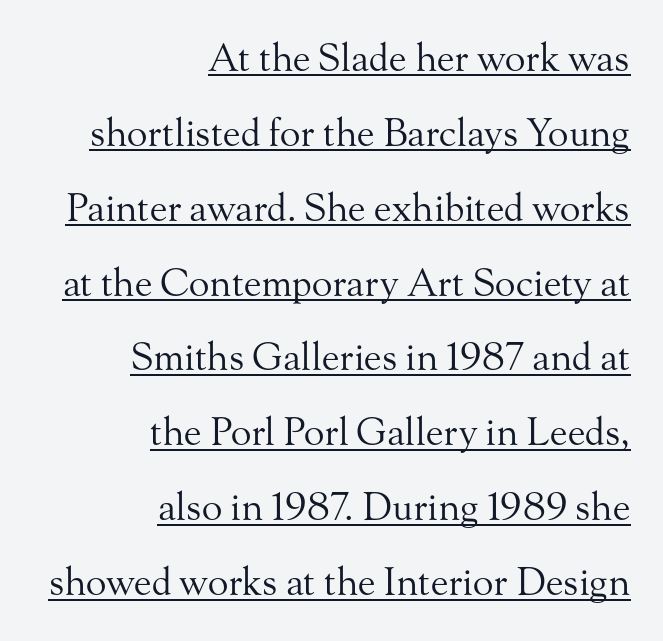
{"serif": "yes", "italic": "no", "bold": "no", "weight": "regular", "width": "normal", "stroke_contrast": "medium", "x_height": "small", "monospaced": "no", "underline": "yes", "align": "right", "line_spacing": "loose", "line_spacing_ratio": 1.97, "letter_spacing": "normal", "letter_spacing_em": 0.0, "glyph_px": 38}
